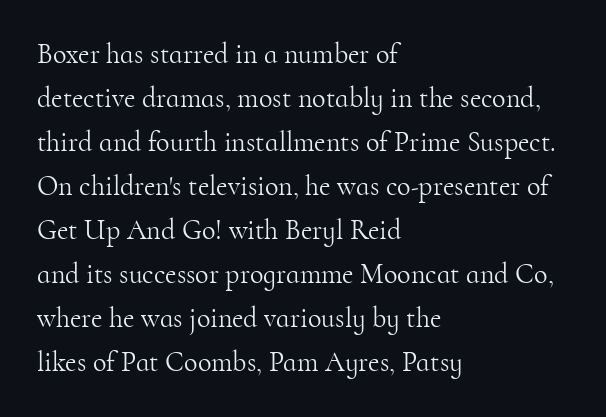
{"serif": "yes", "italic": "no", "bold": "no", "weight": "light", "width": "normal", "stroke_contrast": "high", "x_height": "small", "monospaced": "no", "underline": "no", "align": "left", "line_spacing": "normal", "line_spacing_ratio": 1.57, "letter_spacing": "normal", "letter_spacing_em": 0.0, "glyph_px": 28}
